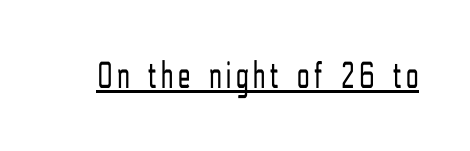
This is underlined copy, the kind a proofreader might mark for attention. The typography opts for an upright posture over an oblique one. Weight: in the light-to-regular range. The passage shown is typed in a proportional face where columns would drift. Examine the stroke ends and you'll find no serifs.
